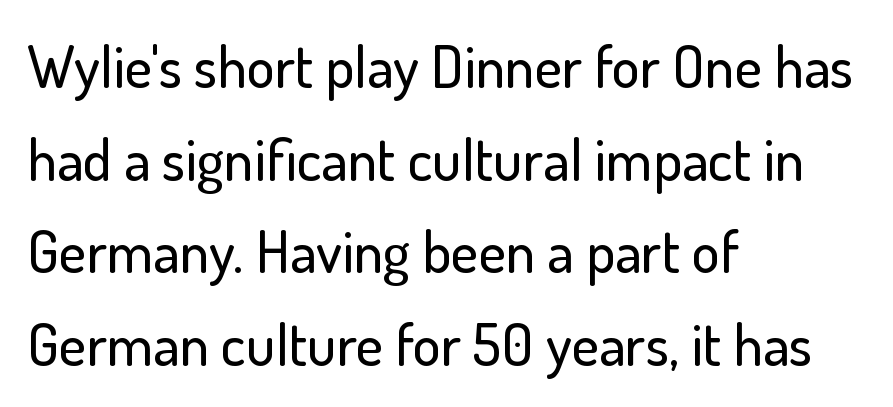
The line-height multiplier appears to be the usual default. Glyph-to-glyph distance matches everyday printed text. Caption: multi-line text, flush left, ragged right. Clear beneath every line of the passage. Spacing verdict: proportional, widths tailored to each character.
